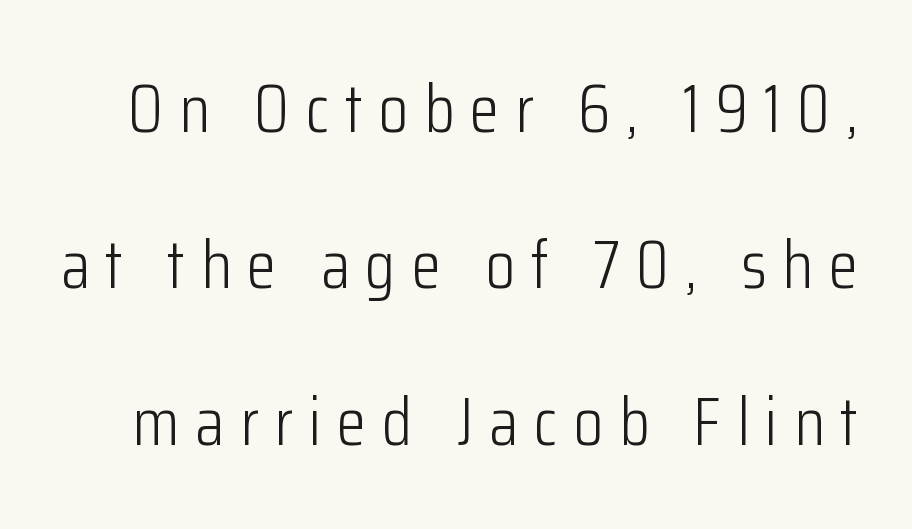
{"serif": "no", "italic": "no", "bold": "no", "weight": "light", "width": "condensed", "stroke_contrast": "low", "x_height": "medium", "monospaced": "no", "underline": "no", "line_spacing": "loose", "line_spacing_ratio": 2.3, "letter_spacing": "wide", "letter_spacing_em": 0.23, "glyph_px": 68}
